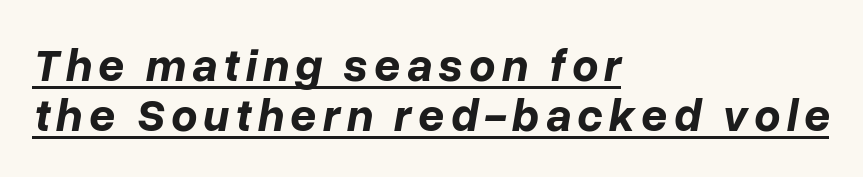
{"italic": "yes", "lean": "right", "slant_degrees": 10, "bold": "yes", "weight": "bold", "width": "normal", "stroke_contrast": "low", "x_height": "medium", "monospaced": "no", "underline": "yes", "align": "left", "line_spacing": "tight", "line_spacing_ratio": 1.09, "glyph_px": 46}
